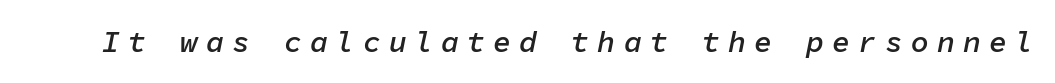
{"italic": "yes", "lean": "right", "slant_degrees": 11, "bold": "semi", "weight": "semibold", "width": "normal", "stroke_contrast": "low", "x_height": "medium", "monospaced": "yes", "underline": "no", "letter_spacing": "wide", "letter_spacing_em": 0.27, "glyph_px": 30}
